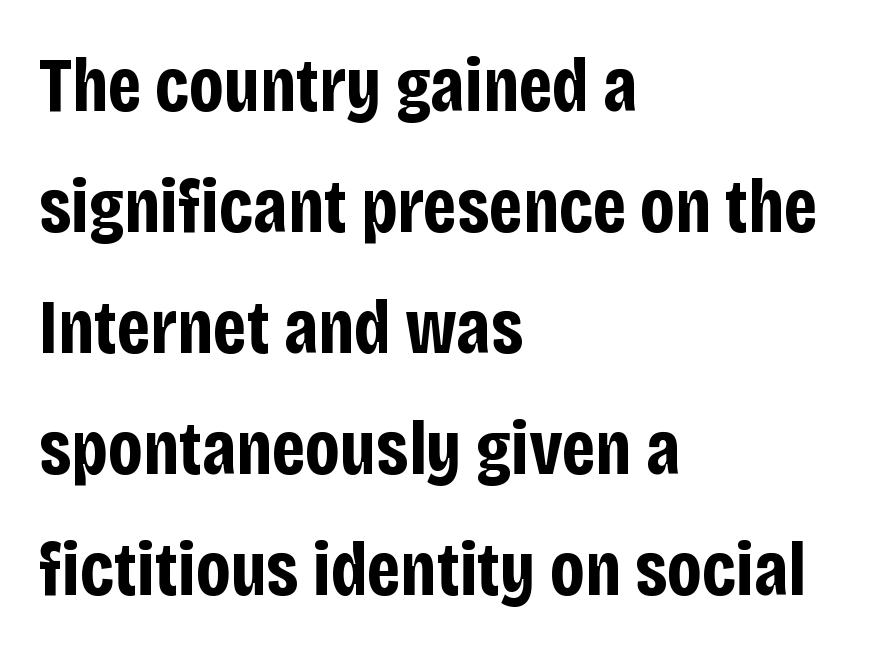
{"serif": "no", "italic": "no", "bold": "yes", "weight": "bold", "width": "condensed", "stroke_contrast": "low", "x_height": "large", "monospaced": "no", "underline": "no", "align": "left", "line_spacing": "normal", "line_spacing_ratio": 1.57, "letter_spacing": "normal", "letter_spacing_em": 0.0, "glyph_px": 77}
